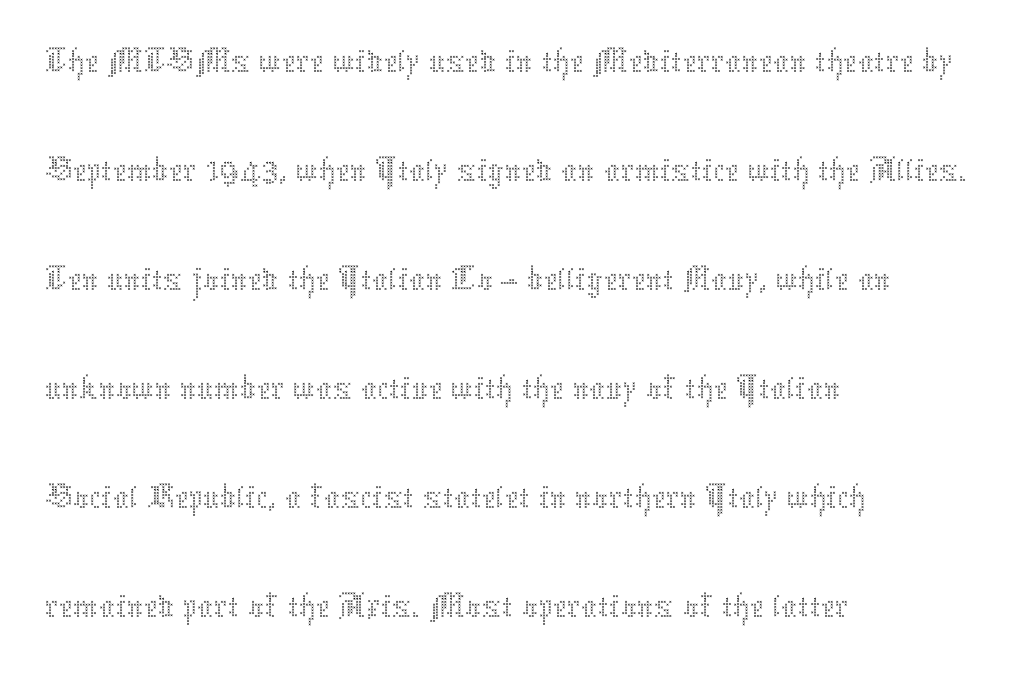
Q: Is the text bold? A: No.
Q: Is the text italic (slanted)? A: No, it is upright.
Q: Is the text underlined? A: No.
Q: How is the paragraph aligned? A: Left-aligned.
Q: Is the spacing between letters normal or unusually wide? A: Normal.
Q: Is the spacing between lines tight, normal or loose? A: Normal.
Q: Width (condensed, normal, or wide)? A: Normal.
Q: Stroke contrast? A: Medium.
Q: x-height? A: Medium.
Q: Monospaced? A: No.
